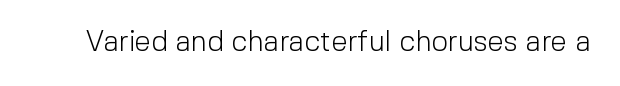
Q: Is the text bold? A: No.
Q: Is the text italic (slanted)? A: No, it is upright.
Q: Is the typeface a serif or a sans-serif typeface? A: Sans-serif.
Q: Is the text underlined? A: No.
Q: Is the spacing between letters normal or unusually wide? A: Normal.
Q: Width (condensed, normal, or wide)? A: Normal.
Q: x-height? A: Medium.
Q: Monospaced? A: No.
